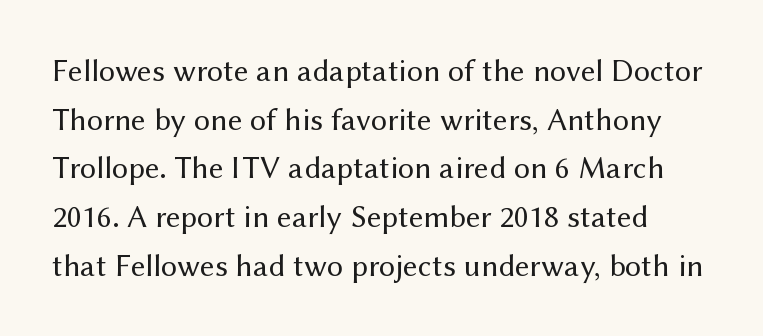
Normally led — the rows are evenly, conventionally spaced. This sample has the flowing, uneven cadence of proportional lettering. A typesetter would call this zero additional tracking. Tall strokes in this sample are plumb rather than angled. In terms of letterform style, serifs are entirely absent. The weight would be labelled regular, book, light, or lighter still.
